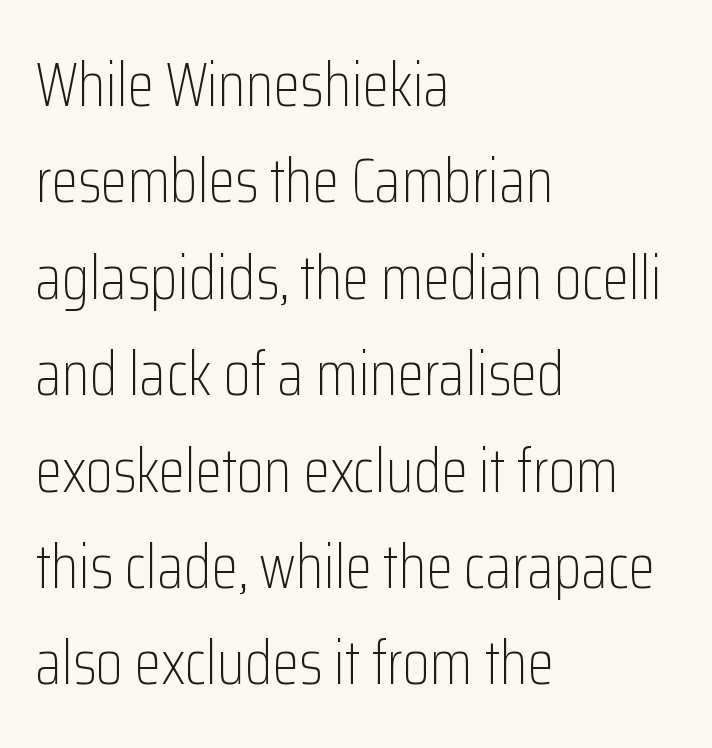
The image shows 61 px light, condensed sans-serif type, upright; set left-aligned, normal line spacing (1.58x), normal letter spacing, not underlined; low stroke contrast and a medium x-height.
